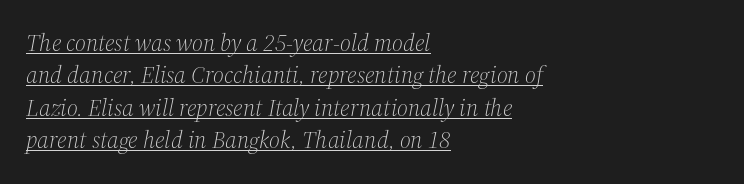
Q: Is the text bold? A: No.
Q: Is the text italic (slanted)? A: Yes, it leans right by about 12 degrees.
Q: Is the text underlined? A: Yes.
Q: How is the paragraph aligned? A: Left-aligned.
Q: Is the spacing between letters normal or unusually wide? A: Normal.
Q: Is the spacing between lines tight, normal or loose? A: Normal.
